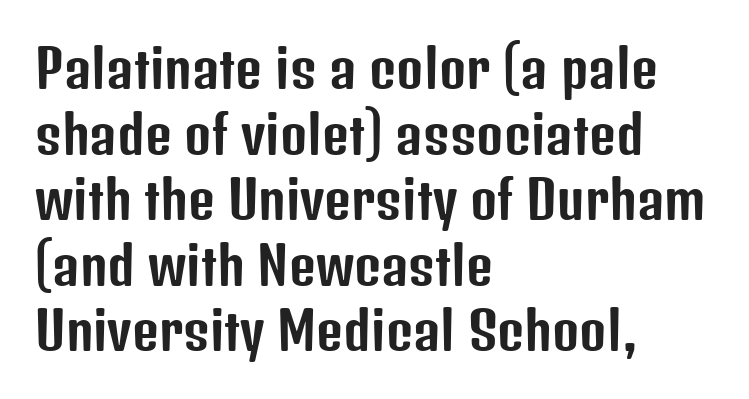
These lines are composed in type without serifs. The passage shown is typed in a proportional face where columns would drift. This is roman type, the default non-slanted kind. Honestly, the row spacing looks completely unremarkable. The passage shown has conventional tracking throughout.
